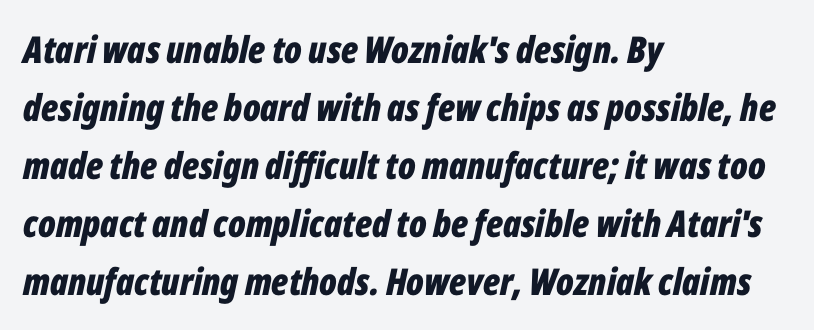
The image shows 37 px bold, condensed type, italic (leaning right); set left-aligned, normal line spacing (1.57x), normal letter spacing, not underlined; low stroke contrast and a medium x-height.
